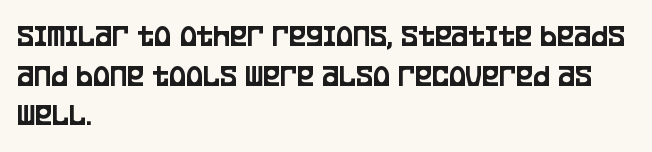
The image shows 32 px condensed sans-serif type, upright; set left-aligned, line spacing 1.24x, normal letter spacing, not underlined; low stroke contrast and a large x-height.
